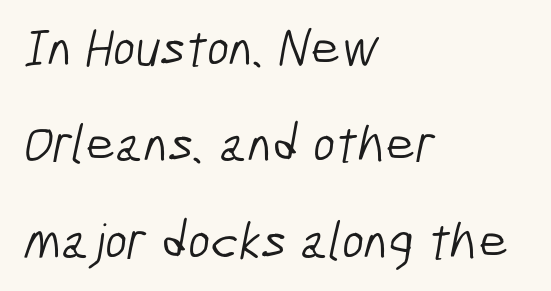
The image shows 53 px light, condensed sans-serif type; set left-aligned, line spacing 1.82x, normal letter spacing, not underlined; low stroke contrast and a medium x-height.
